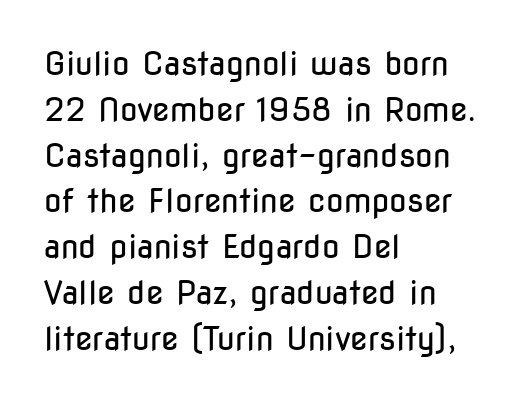
Q: Is the text bold? A: No.
Q: Is the text italic (slanted)? A: No, it is upright.
Q: Is the typeface a serif or a sans-serif typeface? A: Sans-serif.
Q: Is the text underlined? A: No.
Q: How is the paragraph aligned? A: Left-aligned.
Q: Is the spacing between letters normal or unusually wide? A: Normal.
Q: Is the spacing between lines tight, normal or loose? A: Normal.
Q: Width (condensed, normal, or wide)? A: Condensed.
Q: Stroke contrast? A: Low.
Q: x-height? A: Medium.
Q: Monospaced? A: No.
